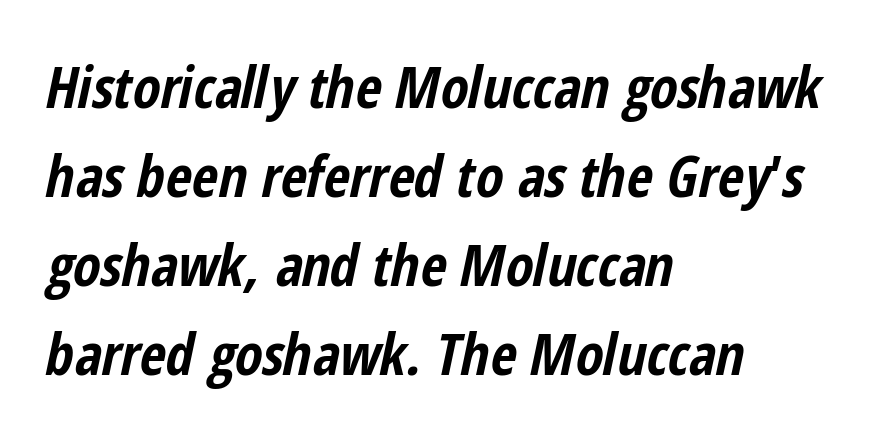
Is the letter spacing exaggerated? No — it looks like the ordinary default. Interline gaps are of average width in this sample. Quick note: underline off. As a designer I'd log this as weight 700, bold. These lines stack with their left ends in a neat column. Character widths vary here, with narrow letters taking less room than wide ones.
